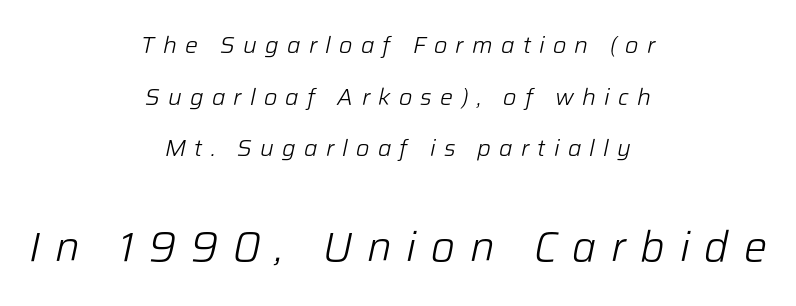
{"italic": "yes", "lean": "right", "slant_degrees": 12, "bold": "no", "weight": "light", "width": "normal", "stroke_contrast": "low", "x_height": "medium", "monospaced": "no", "underline": "no", "align": "center", "line_spacing": "loose", "line_spacing_ratio": 2.25, "letter_spacing": "wide", "letter_spacing_em": 0.36, "larger_block": "second", "size_ratio": 1.78, "glyph_px": 41}
